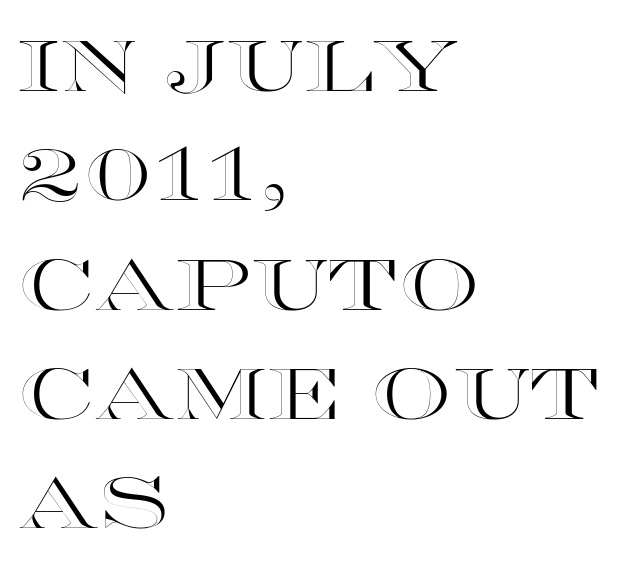
Q: Is the text italic (slanted)? A: No, it is upright.
Q: Is the text underlined? A: No.
Q: How is the paragraph aligned? A: Left-aligned.
Q: Is the spacing between letters normal or unusually wide? A: Normal.
Q: Is the spacing between lines tight, normal or loose? A: Normal.
Q: Width (condensed, normal, or wide)? A: Wide.
Q: x-height? A: Large.
Q: Monospaced? A: No.
